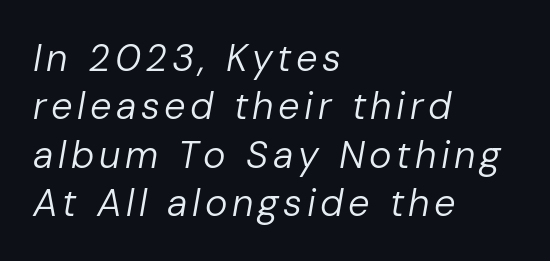
The image shows 38 px regular-weight type, italic (leaning right); set left-aligned, normal line spacing (1.27x), not underlined; low stroke contrast and a medium x-height.
